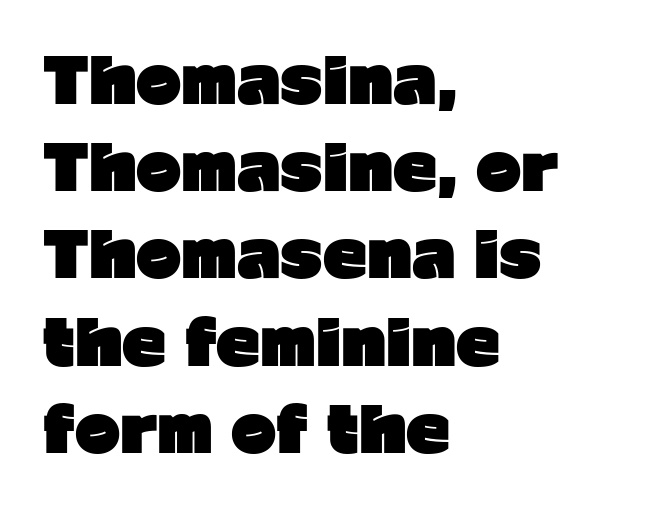
Q: Is the text bold? A: Yes.
Q: Is the text italic (slanted)? A: No, it is upright.
Q: Is the typeface a serif or a sans-serif typeface? A: Sans-serif.
Q: Is the text underlined? A: No.
Q: How is the paragraph aligned? A: Left-aligned.
Q: Is the spacing between letters normal or unusually wide? A: Normal.
Q: Is the spacing between lines tight, normal or loose? A: Normal.
Q: Width (condensed, normal, or wide)? A: Normal.
Q: Stroke contrast? A: Low.
Q: x-height? A: Medium.
Q: Monospaced? A: No.
